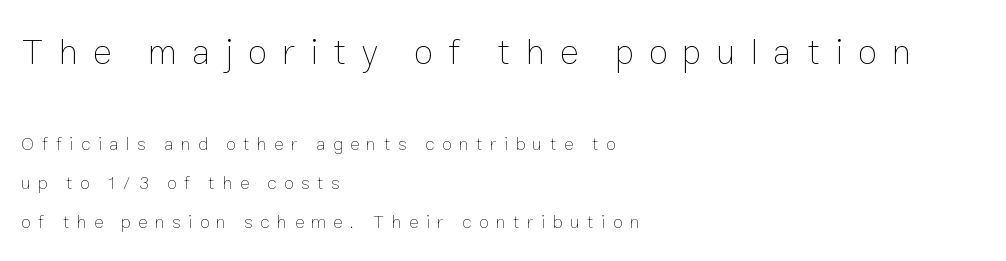
Q: Is the text bold? A: No.
Q: Is the text italic (slanted)? A: No, it is upright.
Q: Is the text underlined? A: No.
Q: How is the paragraph aligned? A: Left-aligned.
Q: Is the spacing between letters normal or unusually wide? A: Unusually wide.
Q: Is the spacing between lines tight, normal or loose? A: Loose.
Q: Which block of text is set in a larger size, the first (top) or the second (bottom)? A: The first (top) one.
Q: Width (condensed, normal, or wide)? A: Normal.
Q: Stroke contrast? A: Low.
Q: x-height? A: Medium.
Q: Monospaced? A: No.
